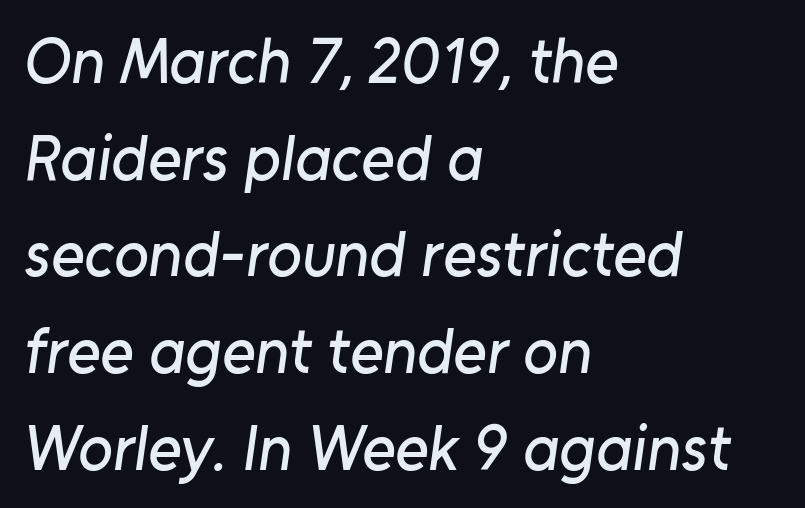
Q: Is the typeface a serif or a sans-serif typeface? A: Sans-serif.
Q: Is the text underlined? A: No.
Q: How is the paragraph aligned? A: Left-aligned.
Q: Is the spacing between letters normal or unusually wide? A: Normal.
Q: Is the spacing between lines tight, normal or loose? A: Normal.
Q: Width (condensed, normal, or wide)? A: Normal.
Q: Stroke contrast? A: Low.
Q: x-height? A: Medium.
Q: Monospaced? A: No.
